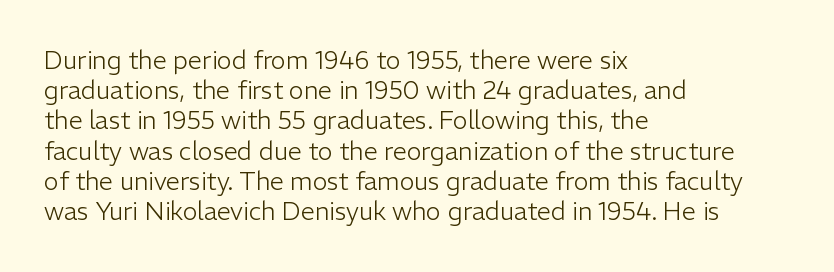
Q: Is the text bold? A: No.
Q: Is the text italic (slanted)? A: No, it is upright.
Q: Is the text underlined? A: No.
Q: How is the paragraph aligned? A: Left-aligned.
Q: Is the spacing between letters normal or unusually wide? A: Normal.
